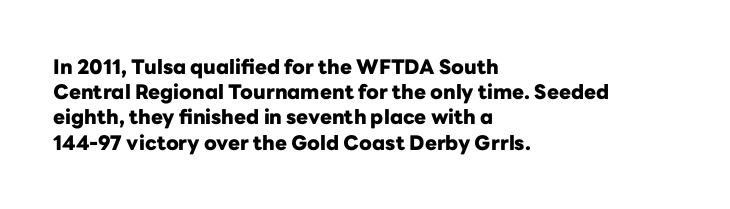
The space directly below the letters is spotless. This rendering uses left alignment, leaving the right contour irregular. The typography opts for an upright posture over an oblique one. Each word holds together tightly as a unit, with standard inter-letter gaps. Pretty heavy lettering here — definitely bold.
